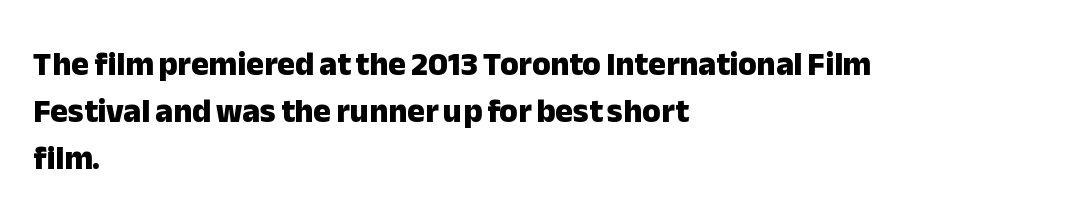
{"serif": "no", "italic": "no", "bold": "yes", "weight": "heavy", "width": "normal", "stroke_contrast": "low", "x_height": "medium", "monospaced": "no", "underline": "no", "align": "left", "line_spacing": "normal", "line_spacing_ratio": 1.43, "letter_spacing": "normal", "letter_spacing_em": 0.0, "glyph_px": 33}
